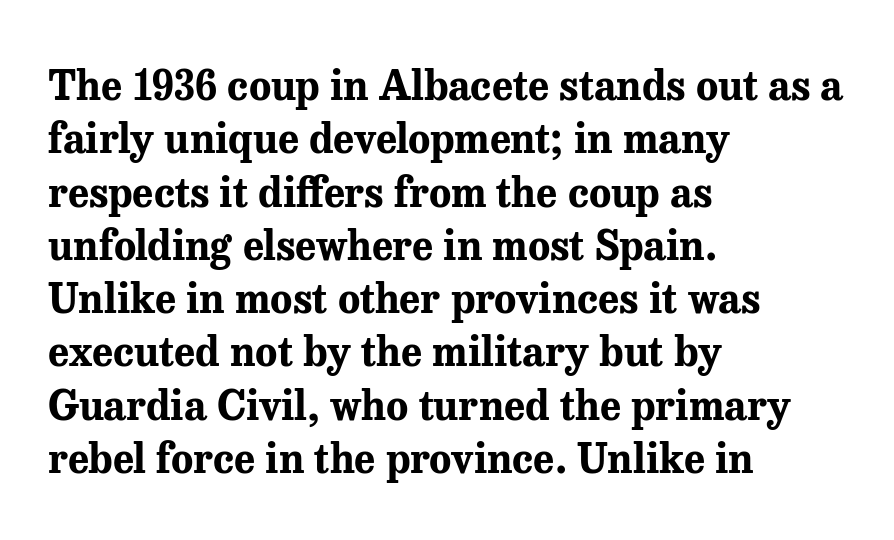
Q: Is the text bold? A: Yes.
Q: Is the text italic (slanted)? A: No, it is upright.
Q: Is the typeface a serif or a sans-serif typeface? A: Serif.
Q: Is the text underlined? A: No.
Q: How is the paragraph aligned? A: Left-aligned.
Q: Is the spacing between letters normal or unusually wide? A: Normal.
Q: Is the spacing between lines tight, normal or loose? A: Normal.
Q: Width (condensed, normal, or wide)? A: Normal.
Q: Stroke contrast? A: Medium.
Q: x-height? A: Medium.
Q: Monospaced? A: No.
